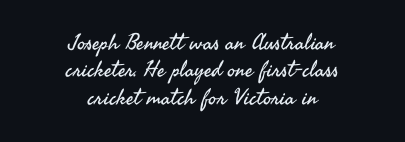
The image shows 22 px text type; set centered, normal line spacing (1.25x), normal letter spacing, not underlined.
